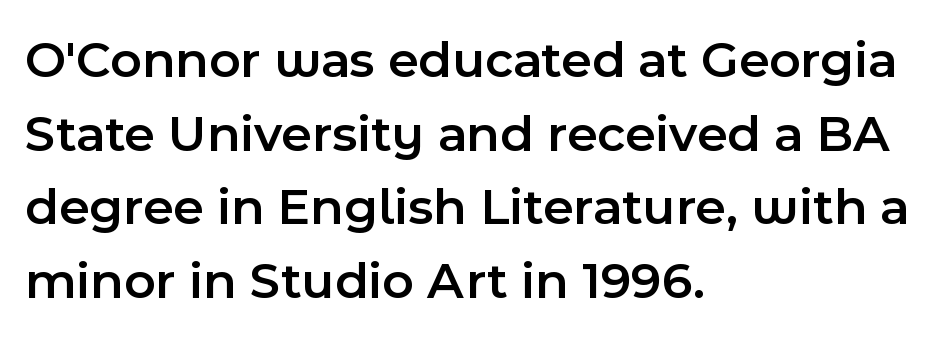
Q: Is the text bold? A: Semi-bold.
Q: Is the text italic (slanted)? A: No, it is upright.
Q: Is the typeface a serif or a sans-serif typeface? A: Sans-serif.
Q: Is the text underlined? A: No.
Q: How is the paragraph aligned? A: Left-aligned.
Q: Is the spacing between letters normal or unusually wide? A: Normal.
Q: Is the spacing between lines tight, normal or loose? A: Normal.
Q: Width (condensed, normal, or wide)? A: Normal.
Q: x-height? A: Medium.
Q: Monospaced? A: No.
